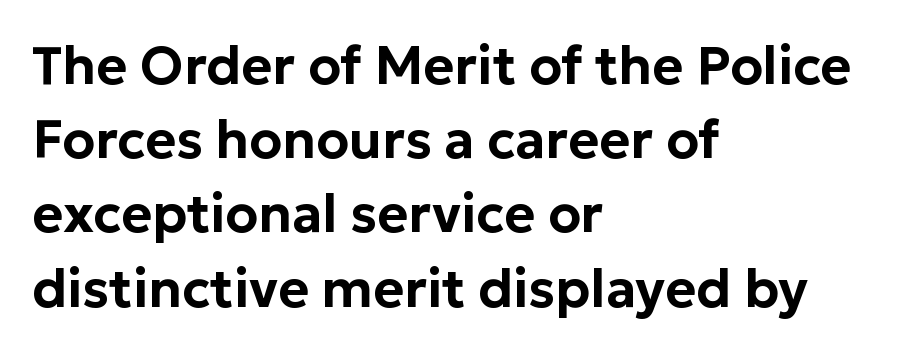
Q: Is the text italic (slanted)? A: No, it is upright.
Q: Is the typeface a serif or a sans-serif typeface? A: Sans-serif.
Q: Is the text underlined? A: No.
Q: How is the paragraph aligned? A: Left-aligned.
Q: Is the spacing between letters normal or unusually wide? A: Normal.
Q: Is the spacing between lines tight, normal or loose? A: Normal.
Q: Width (condensed, normal, or wide)? A: Normal.
Q: Stroke contrast? A: Low.
Q: x-height? A: Medium.
Q: Monospaced? A: No.
